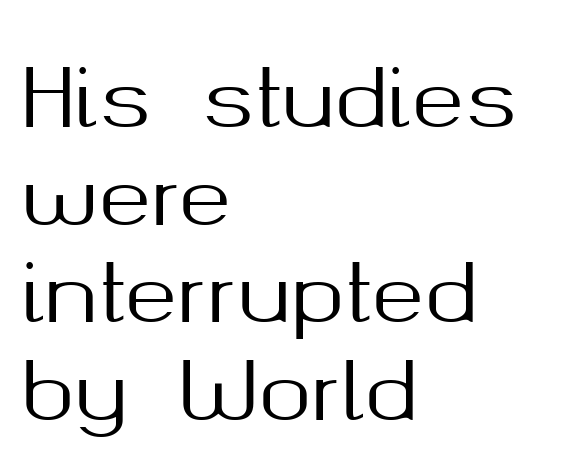
The image shows 80 px sans-serif type, upright; set left-aligned, line spacing 1.22x, normal letter spacing, not underlined; medium stroke contrast and a medium x-height.
